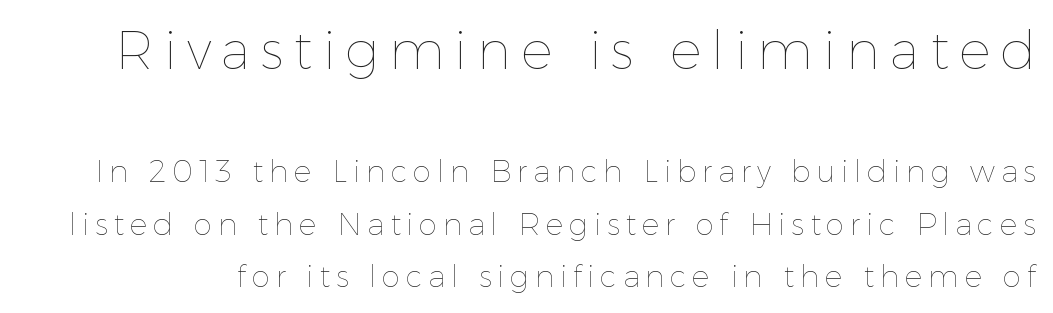
{"italic": "no", "bold": "no", "weight": "thin", "width": "normal", "x_height": "medium", "monospaced": "no", "underline": "no", "line_spacing_ratio": 1.75, "larger_block": "first", "size_ratio": 1.77, "glyph_px": 53}
